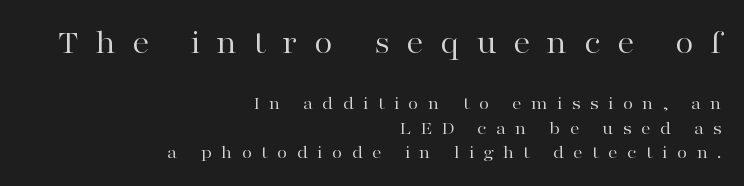
{"serif": "yes", "italic": "no", "bold": "no", "weight": "regular", "width": "wide", "stroke_contrast": "high", "x_height": "medium", "monospaced": "no", "underline": "no", "align": "right", "line_spacing": "normal", "line_spacing_ratio": 1.27, "letter_spacing": "wide", "letter_spacing_em": 0.48, "larger_block": "first", "size_ratio": 1.79, "glyph_px": 34}
